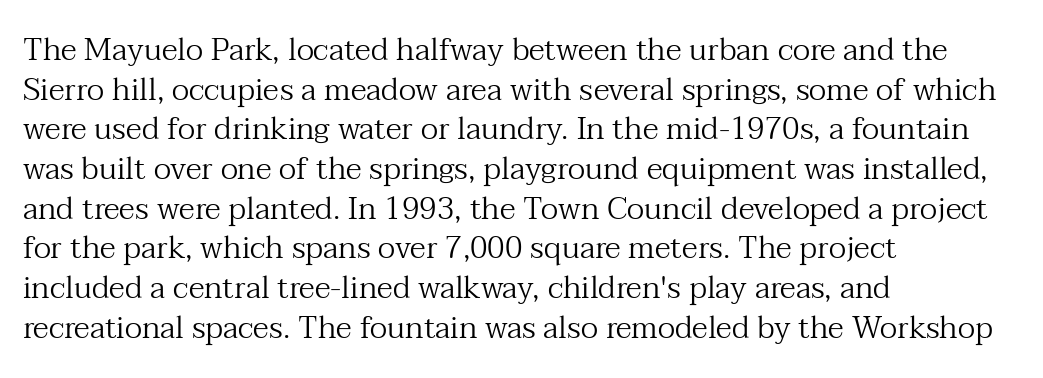
{"serif": "yes", "italic": "no", "bold": "no", "weight": "regular", "width": "normal", "stroke_contrast": "medium", "x_height": "medium", "monospaced": "no", "underline": "no", "align": "left", "line_spacing": "normal", "line_spacing_ratio": 1.28, "letter_spacing": "normal", "letter_spacing_em": 0.0, "glyph_px": 31}
